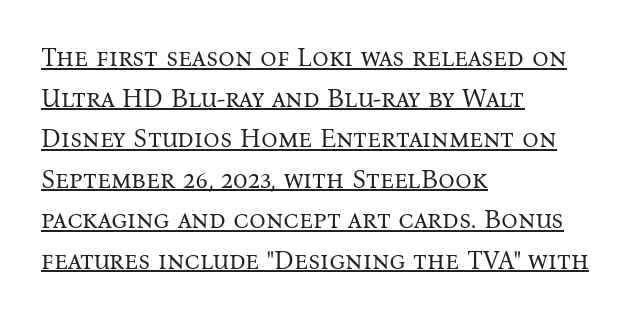
The image shows 26 px text type, upright; set left-aligned, normal line spacing (1.56x), normal letter spacing, underlined.
